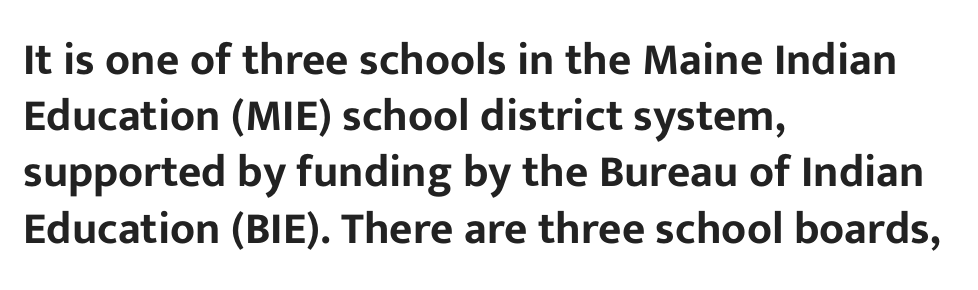
{"serif": "no", "italic": "no", "width": "normal", "stroke_contrast": "low", "x_height": "medium", "monospaced": "no", "underline": "no", "align": "left", "line_spacing": "normal", "line_spacing_ratio": 1.25, "letter_spacing": "normal", "letter_spacing_em": 0.0, "glyph_px": 45}
